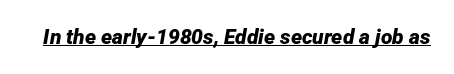
The image shows 21 px bold type, italic (leaning right); set normal letter spacing, underlined.
